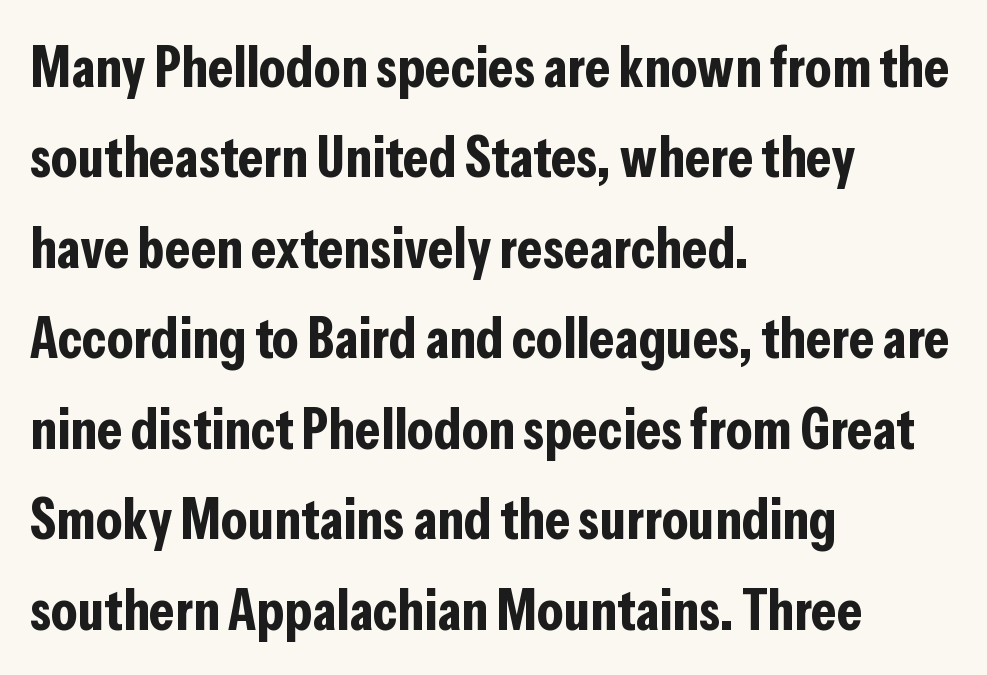
The image shows 58 px bold, condensed sans-serif type, upright; set left-aligned, normal line spacing (1.56x), normal letter spacing, not underlined; low stroke contrast and a medium x-height.
